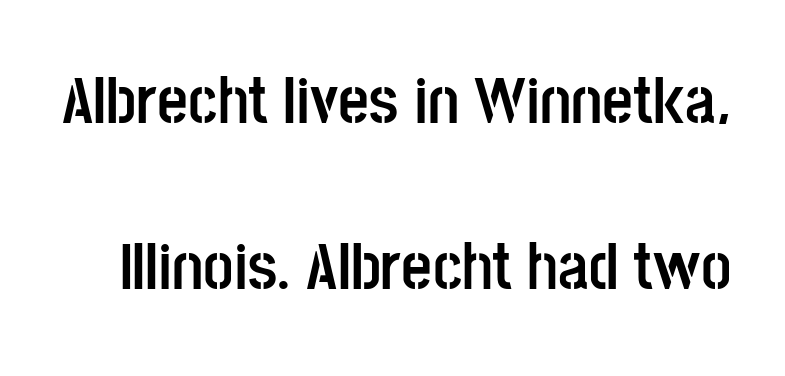
{"serif": "no", "italic": "no", "bold": "yes", "weight": "semibold", "width": "condensed", "stroke_contrast": "low", "x_height": "large", "monospaced": "no", "underline": "no", "line_spacing": "loose", "line_spacing_ratio": 2.48, "letter_spacing": "normal", "letter_spacing_em": 0.0, "glyph_px": 67}
